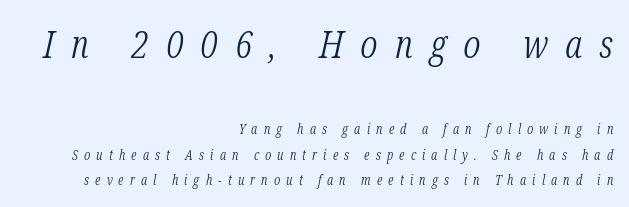
{"serif": "yes", "italic": "yes", "lean": "right", "slant_degrees": 12, "bold": "no", "weight": "light", "width": "condensed", "stroke_contrast": "low", "x_height": "medium", "monospaced": "no", "underline": "no", "align": "right", "line_spacing_ratio": 1.84, "letter_spacing": "wide", "letter_spacing_em": 0.44, "larger_block": "first", "size_ratio": 2.79, "glyph_px": 39}
